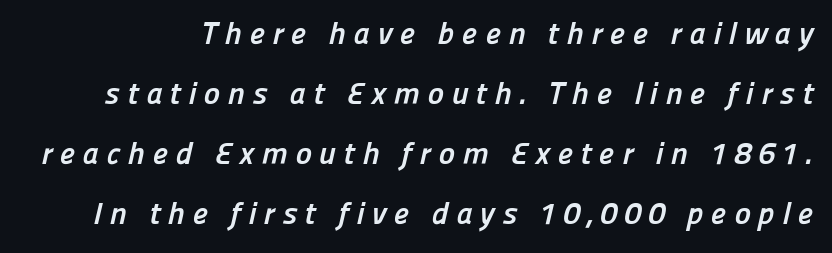
Observe the absence of serifs on each vertical stroke in this sample. Rule under the text: the space is simply empty. Every letter is thick-stroked: bold, no question. Loosely led — the rows are spread out. You could only call the tracking loose — the letters float apart.
